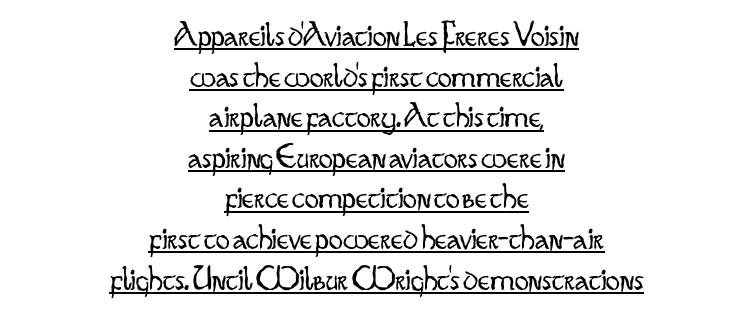
What stands out about the letter spacing? Nothing — it is the standard amount. The face used here is proportionally spaced, like ordinary book or web type. These lines are composed in type without serifs. Each line of the rendering has a horizontal stroke beneath the glyphs.
